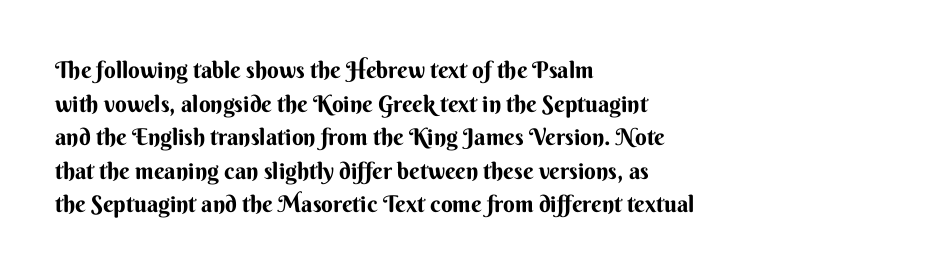
Each line starts at the same left margin while the right side varies. One glance says typical: line gaps are just what's usual. Nope, not italic — everything's standing straight. Plenty of ink on the page — the face is bold.
